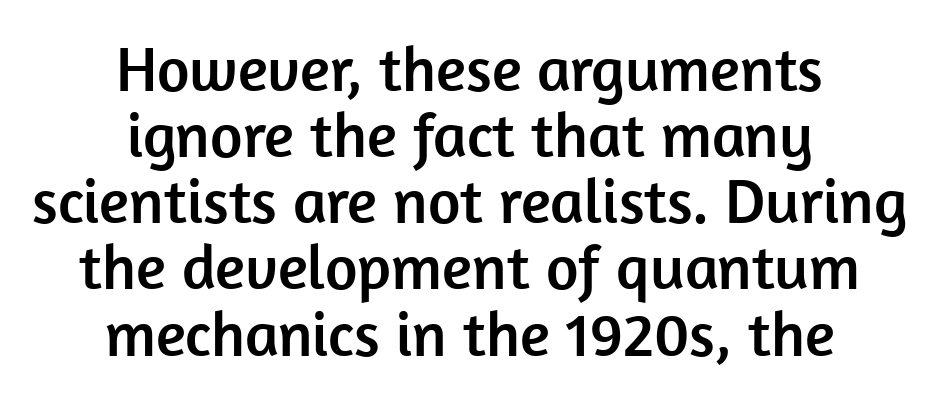
Q: Is the text italic (slanted)? A: No, it is upright.
Q: Is the typeface a serif or a sans-serif typeface? A: Sans-serif.
Q: Is the text underlined? A: No.
Q: How is the paragraph aligned? A: Centered.
Q: Is the spacing between letters normal or unusually wide? A: Normal.
Q: Is the spacing between lines tight, normal or loose? A: Tight.
Q: Width (condensed, normal, or wide)? A: Normal.
Q: Stroke contrast? A: Low.
Q: x-height? A: Medium.
Q: Monospaced? A: No.
